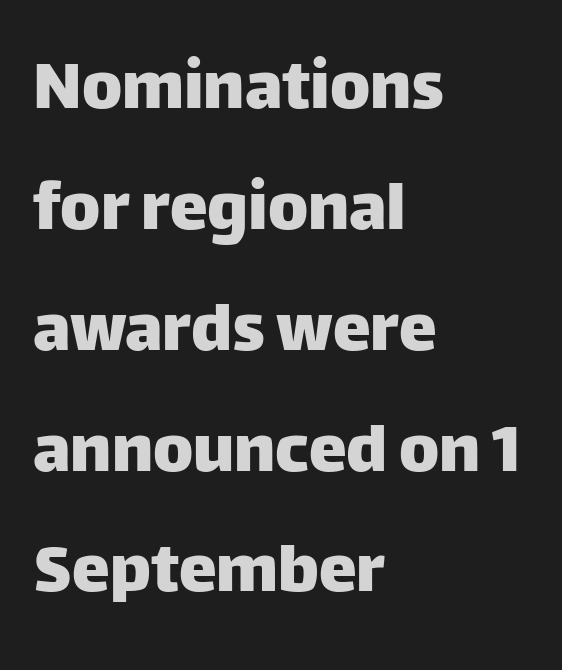
{"serif": "no", "italic": "no", "width": "normal", "stroke_contrast": "low", "x_height": "large", "monospaced": "no", "underline": "no", "align": "left", "line_spacing": "normal", "line_spacing_ratio": 1.59, "letter_spacing": "normal", "letter_spacing_em": 0.0, "glyph_px": 76}
